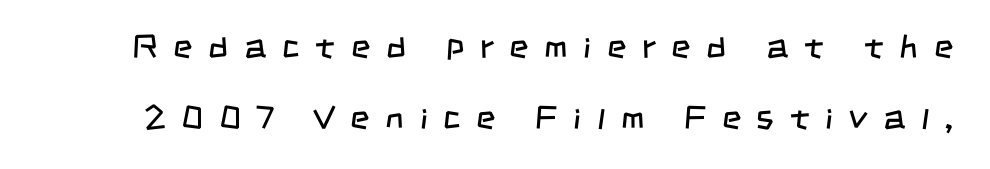
Q: Is the text bold? A: No.
Q: Is the typeface a serif or a sans-serif typeface? A: Sans-serif.
Q: Is the text underlined? A: No.
Q: Is the spacing between letters normal or unusually wide? A: Unusually wide.
Q: Is the spacing between lines tight, normal or loose? A: Loose.
Q: Width (condensed, normal, or wide)? A: Condensed.
Q: Stroke contrast? A: Low.
Q: x-height? A: Large.
Q: Monospaced? A: No.
